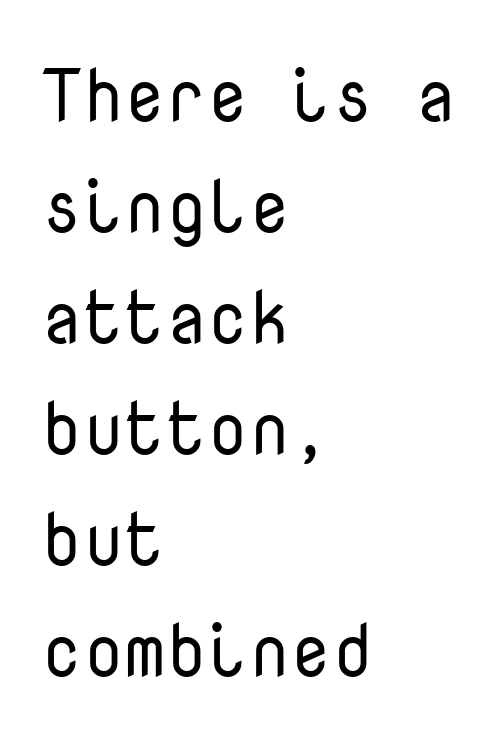
{"serif": "no", "italic": "no", "bold": "no", "weight": "regular", "width": "normal", "stroke_contrast": "low", "x_height": "medium", "monospaced": "yes", "underline": "no", "align": "left", "line_spacing": "normal", "line_spacing_ratio": 1.5, "letter_spacing": "normal", "letter_spacing_em": 0.0, "glyph_px": 74}
